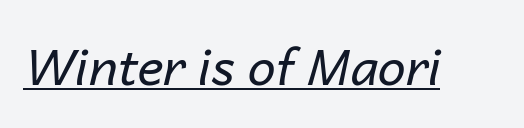
The image shows 50 px regular-weight type, italic (leaning right); set normal letter spacing, underlined; low stroke contrast and a medium x-height.
